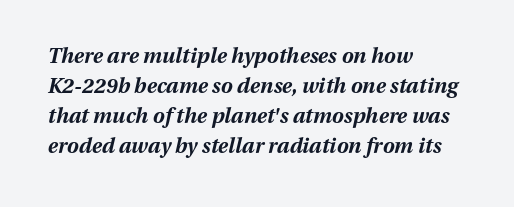
{"italic": "yes", "lean": "right", "slant_degrees": 13, "bold": "yes", "underline": "no", "align": "left", "line_spacing": "normal", "line_spacing_ratio": 1.43, "letter_spacing": "normal", "letter_spacing_em": 0.0, "glyph_px": 21}
